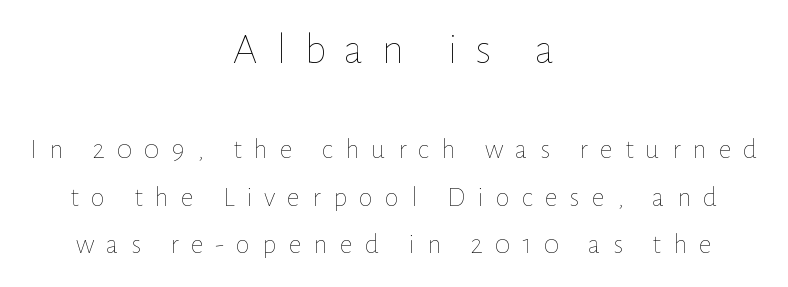
The image shows 44 px thin type, upright; set centered, normal line spacing (1.64x), unusually wide letter spacing (+0.41 em), not underlined; the first (top) block is 1.52x larger; low stroke contrast and a medium x-height.
